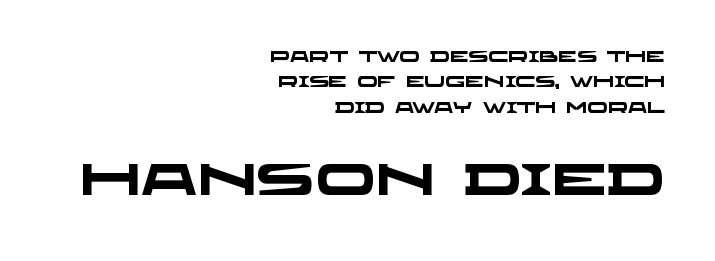
The image shows 44 px heavy, wide sans-serif type; set right-aligned, normal line spacing (1.7x), normal letter spacing, not underlined; the second (bottom) block is 2.93x larger; low stroke contrast and a large x-height.
